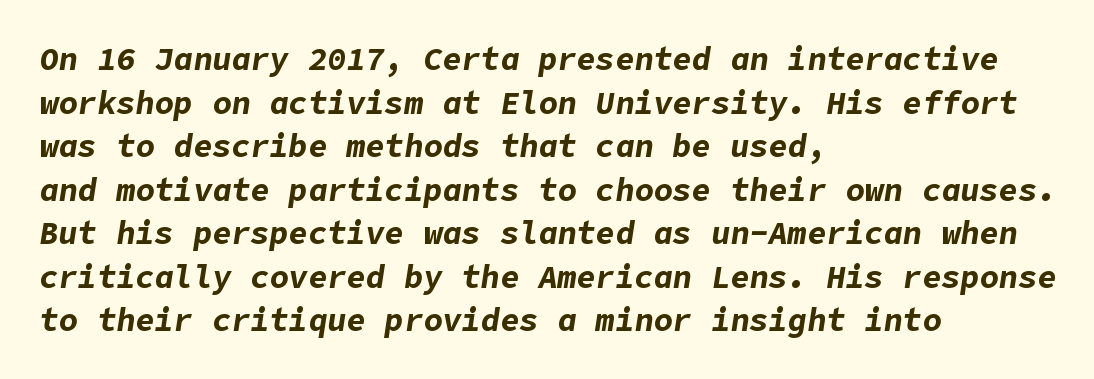
Q: Is the text bold? A: Yes.
Q: Is the text italic (slanted)? A: Yes, it leans right by about 9 degrees.
Q: Is the text underlined? A: No.
Q: How is the paragraph aligned? A: Left-aligned.
Q: Is the spacing between letters normal or unusually wide? A: Normal.
Q: Is the spacing between lines tight, normal or loose? A: Normal.
Q: Width (condensed, normal, or wide)? A: Normal.
Q: Stroke contrast? A: Low.
Q: x-height? A: Medium.
